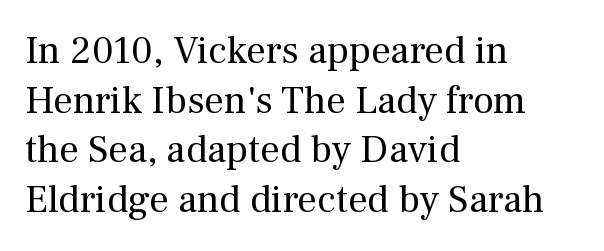
The image shows 39 px regular-weight serif type, upright; set left-aligned, normal line spacing (1.27x), normal letter spacing, not underlined; medium stroke contrast and a medium x-height.
